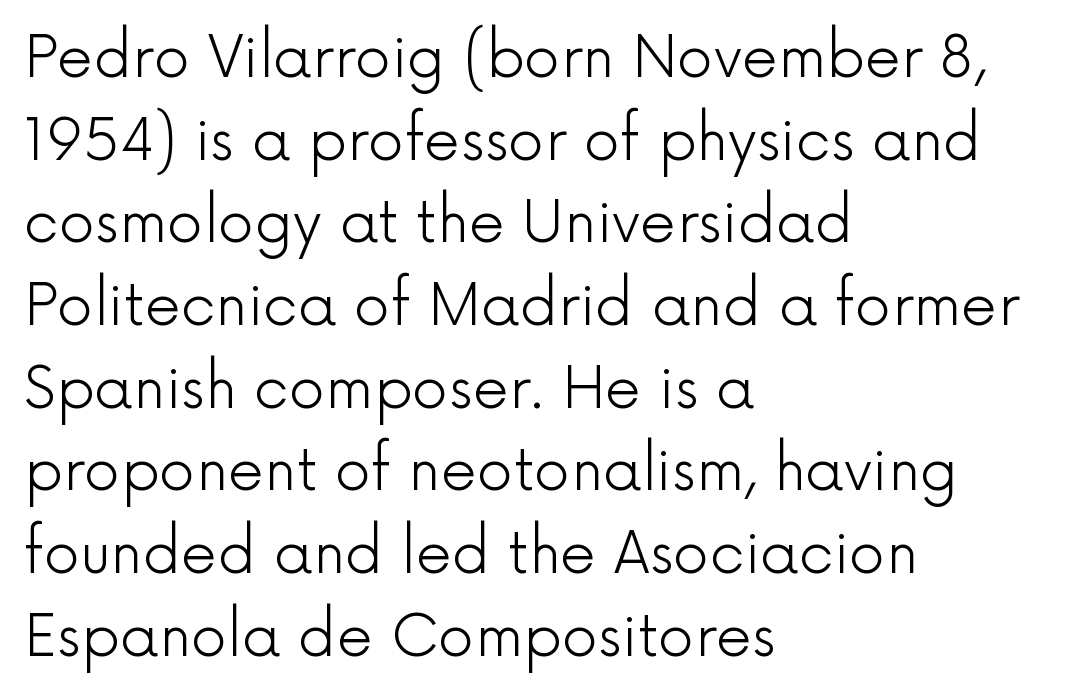
The glyphs in this specimen are sans serif. Is this a fixed-width face? No — the glyphs have proportional, varying widths. Weight: regular or lighter. The block of text has a typical density, with ordinary space between rows. The lines are quadded left.
